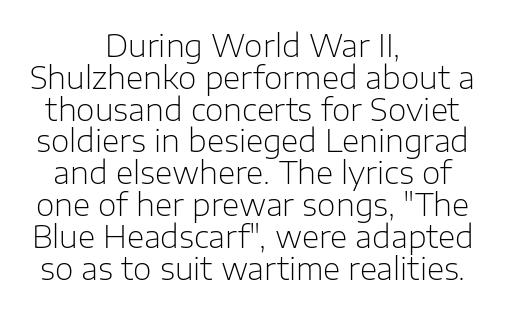
Q: Is the text bold? A: No.
Q: Is the text italic (slanted)? A: No, it is upright.
Q: Is the typeface a serif or a sans-serif typeface? A: Sans-serif.
Q: Is the text underlined? A: No.
Q: How is the paragraph aligned? A: Centered.
Q: Is the spacing between letters normal or unusually wide? A: Normal.
Q: Is the spacing between lines tight, normal or loose? A: Tight.
Q: Width (condensed, normal, or wide)? A: Normal.
Q: Stroke contrast? A: Low.
Q: x-height? A: Medium.
Q: Monospaced? A: No.
